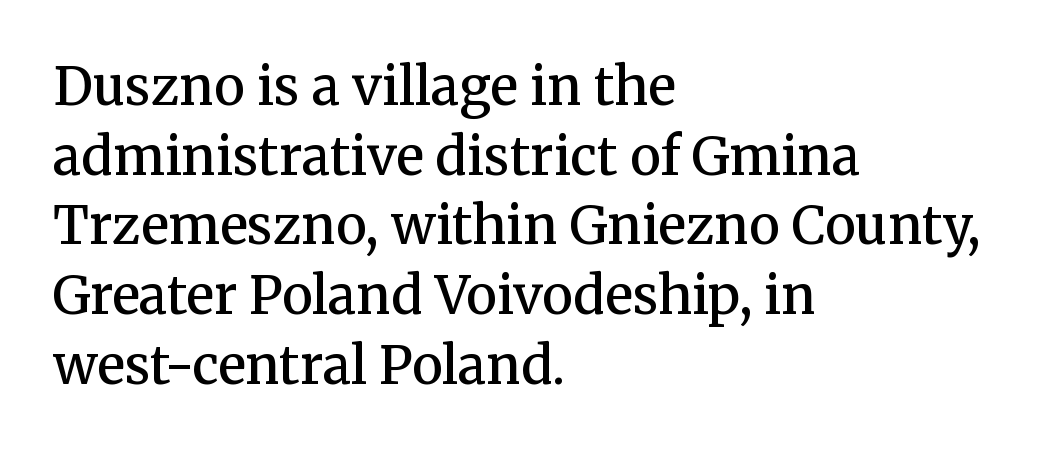
Q: Is the text bold? A: Semi-bold.
Q: Is the text italic (slanted)? A: No, it is upright.
Q: Is the typeface a serif or a sans-serif typeface? A: Serif.
Q: Is the text underlined? A: No.
Q: How is the paragraph aligned? A: Left-aligned.
Q: Is the spacing between letters normal or unusually wide? A: Normal.
Q: Is the spacing between lines tight, normal or loose? A: Normal.
Q: Width (condensed, normal, or wide)? A: Normal.
Q: Stroke contrast? A: Medium.
Q: x-height? A: Medium.
Q: Monospaced? A: No.
